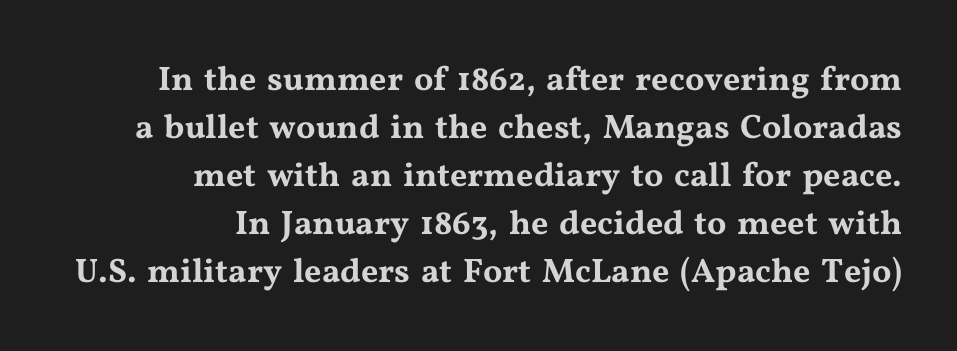
The image shows 34 px wide serif type, upright; set right-aligned, normal line spacing (1.41x), normal letter spacing, not underlined; medium stroke contrast and a medium x-height.
